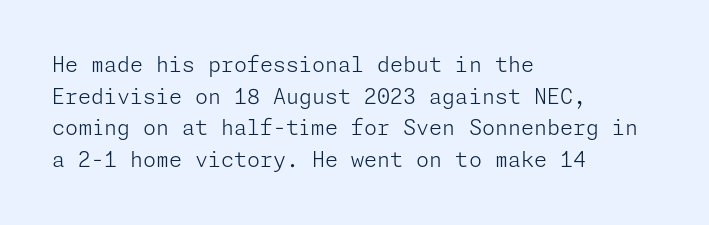
{"italic": "no", "bold": "no", "underline": "no", "align": "left", "line_spacing": "normal", "line_spacing_ratio": 1.51, "letter_spacing": "normal", "letter_spacing_em": 0.0, "glyph_px": 21}
